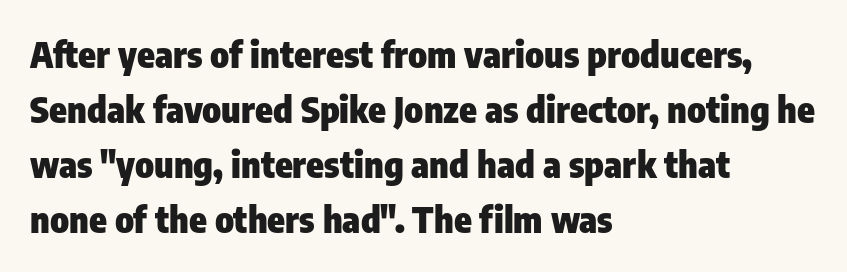
The image shows 36 px heavy, condensed sans-serif type, upright; set left-aligned, normal line spacing (1.53x), normal letter spacing, not underlined; low stroke contrast and a medium x-height.
